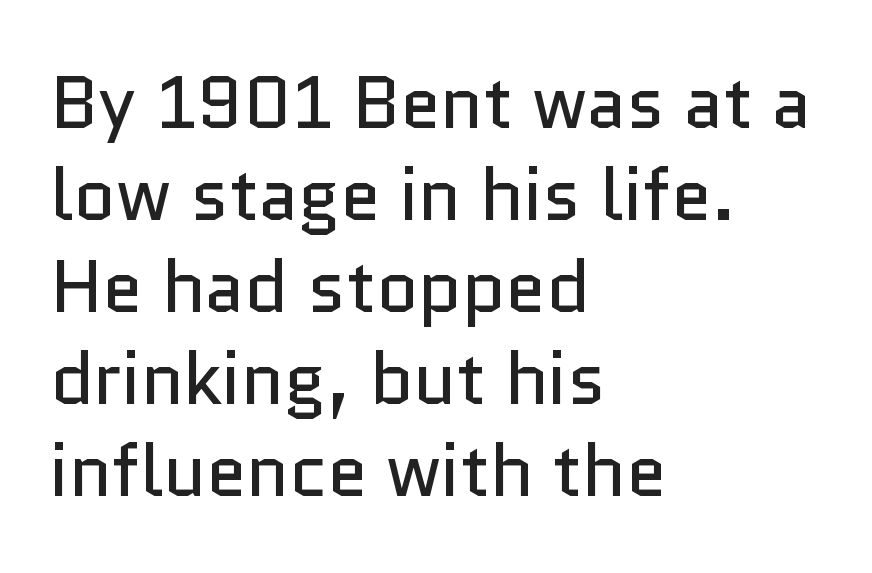
Q: Is the text bold? A: No.
Q: Is the text italic (slanted)? A: No, it is upright.
Q: Is the typeface a serif or a sans-serif typeface? A: Sans-serif.
Q: Is the text underlined? A: No.
Q: How is the paragraph aligned? A: Left-aligned.
Q: Is the spacing between letters normal or unusually wide? A: Normal.
Q: Is the spacing between lines tight, normal or loose? A: Normal.
Q: Width (condensed, normal, or wide)? A: Normal.
Q: Stroke contrast? A: Low.
Q: x-height? A: Medium.
Q: Monospaced? A: No.
